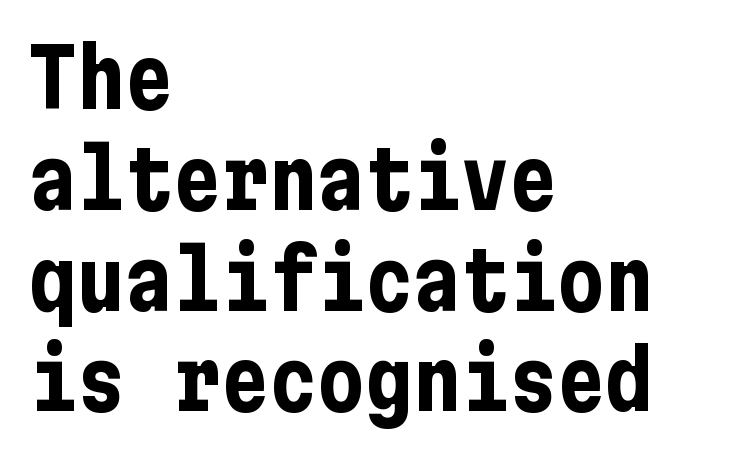
Classification — sans serif. Each row of text sits above clean, open space. The setting favours the left margin, as ordinary paragraphs usually do. Weight check: bold — yes, fully.
